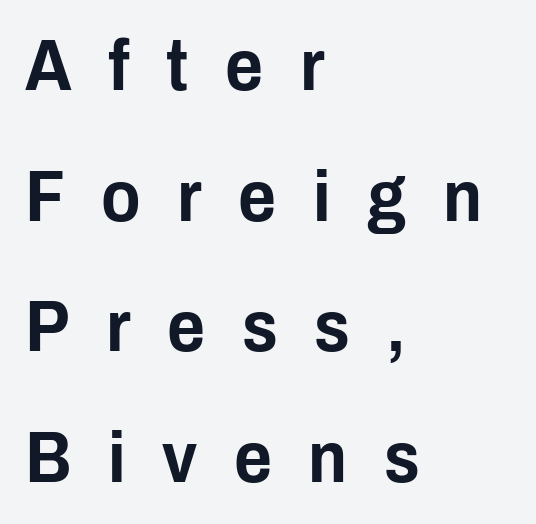
Is there any slant? The stems are plumb. Check under the words: just untouched page. The face used here is a sans, in the tradition of grotesques and geometrics. The rendering uses natural spacing where letterforms have individual widths.
